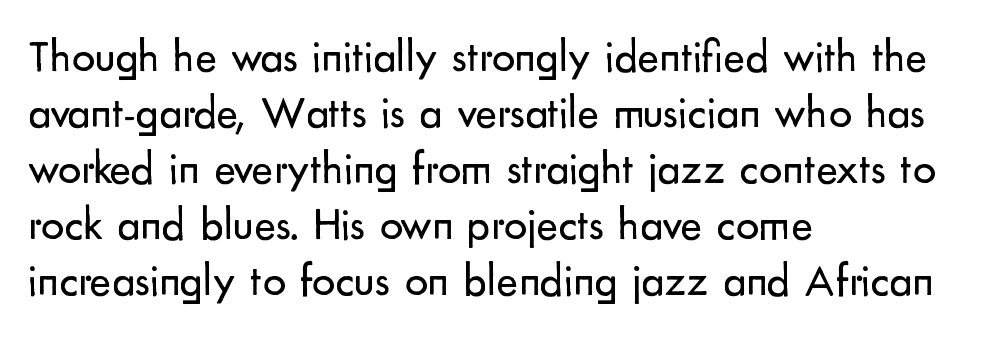
{"serif": "no", "italic": "no", "bold": "no", "weight": "regular", "width": "normal", "stroke_contrast": "low", "x_height": "small", "monospaced": "no", "underline": "no", "align": "left", "line_spacing_ratio": 1.22, "letter_spacing": "normal", "letter_spacing_em": 0.0, "glyph_px": 46}
